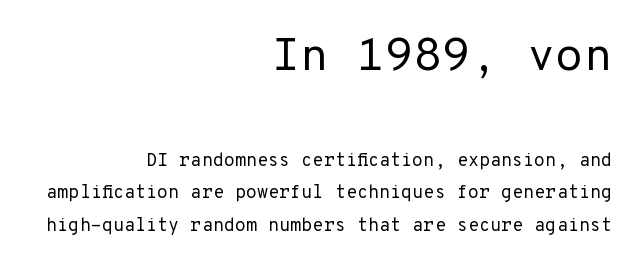
No feet cap the strokes, marking this as sans-serif type. Bigger letters appear in the top chunk; the bottom chunk is reduced. The lettering holds an erect, upright posture throughout. Visually the block forms a straight wall on the right and a jagged coastline on the left.
